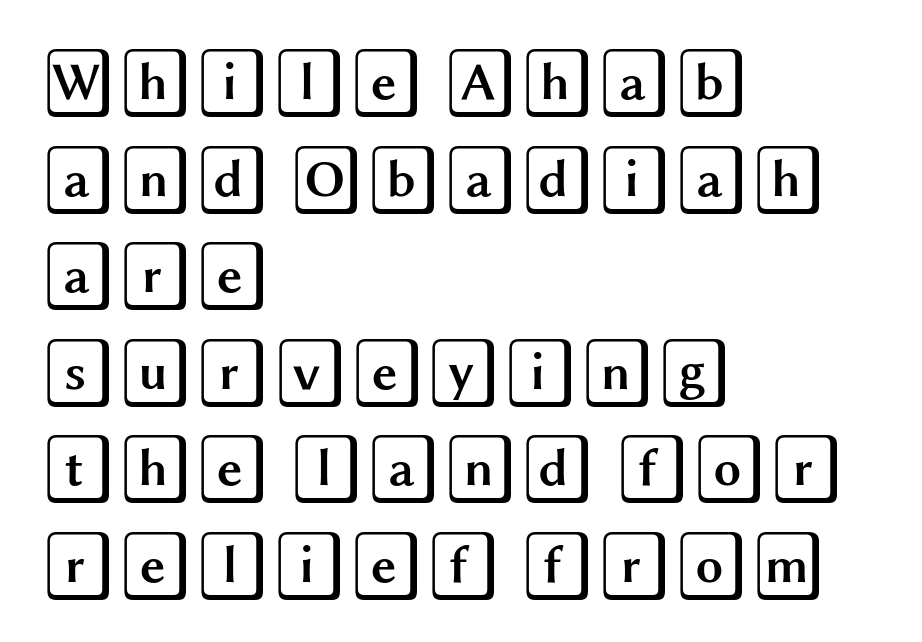
The image shows 70 px wide type, upright; set left-aligned, normal line spacing (1.38x), normal letter spacing, not underlined; a large x-height.
